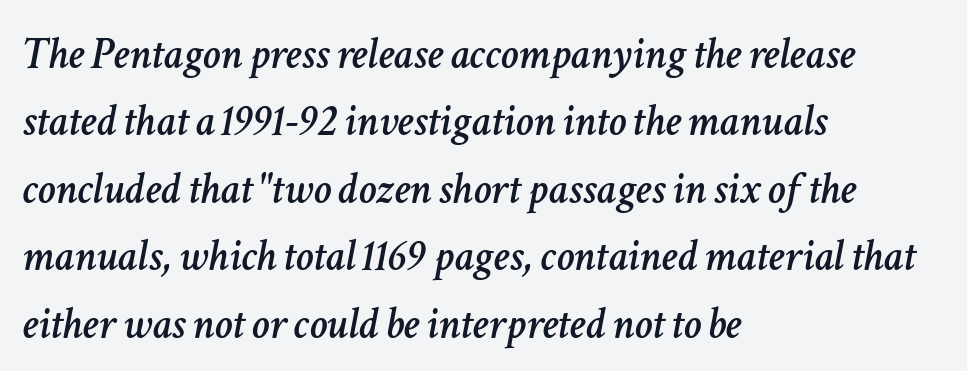
The paragraph shown leans on its left margin. Is the letter spacing exaggerated? No — it looks like the ordinary default. Quick note: underline off. In terms of leading, this rendering sits right in the middle. Italic: yes, the glyphs are oblique. The face used here is proportionally spaced, like ordinary book or web type.
